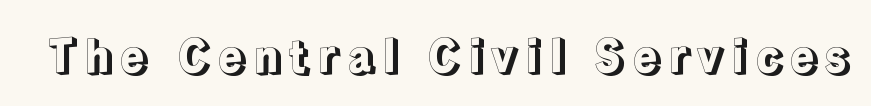
{"italic": "no", "width": "normal", "x_height": "medium", "monospaced": "no", "underline": "no", "glyph_px": 46}
